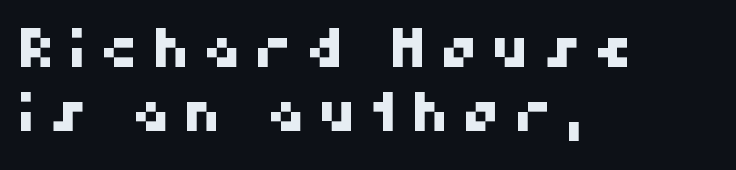
{"serif": "no", "width": "normal", "stroke_contrast": "high", "x_height": "medium", "monospaced": "no", "underline": "no", "align": "left", "line_spacing_ratio": 1.19, "letter_spacing": "wide", "letter_spacing_em": 0.23, "glyph_px": 54}
